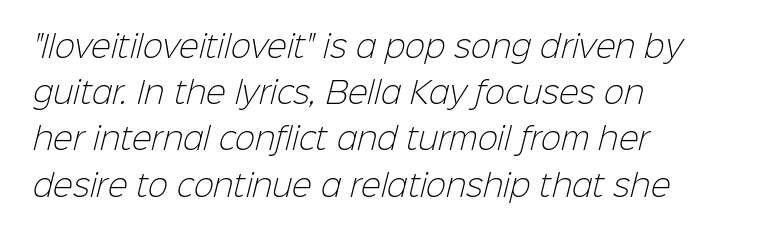
{"serif": "no", "bold": "no", "weight": "light", "width": "normal", "stroke_contrast": "low", "x_height": "medium", "monospaced": "no", "underline": "no", "align": "left", "line_spacing": "normal", "line_spacing_ratio": 1.54, "letter_spacing": "normal", "letter_spacing_em": 0.0, "glyph_px": 30}
